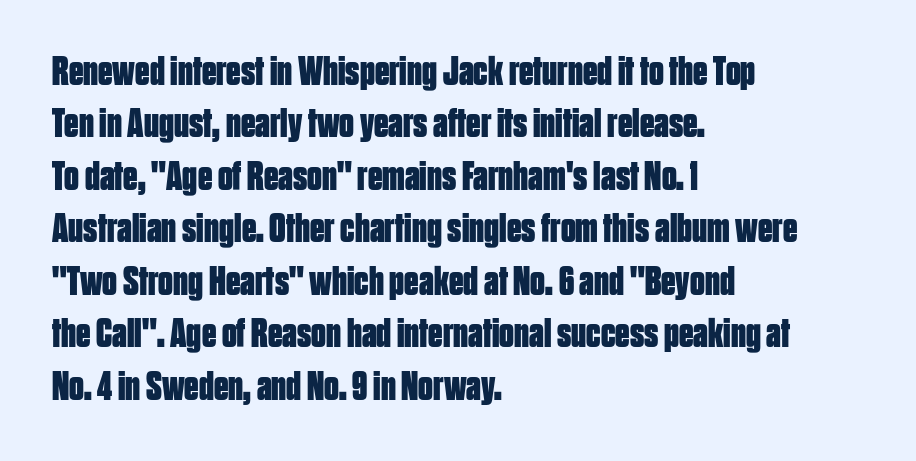
Q: Is the text bold? A: Yes.
Q: Is the text italic (slanted)? A: No, it is upright.
Q: Is the typeface a serif or a sans-serif typeface? A: Sans-serif.
Q: Is the text underlined? A: No.
Q: How is the paragraph aligned? A: Left-aligned.
Q: Is the spacing between letters normal or unusually wide? A: Normal.
Q: Is the spacing between lines tight, normal or loose? A: Normal.
Q: Width (condensed, normal, or wide)? A: Condensed.
Q: Stroke contrast? A: Low.
Q: x-height? A: Large.
Q: Monospaced? A: No.
